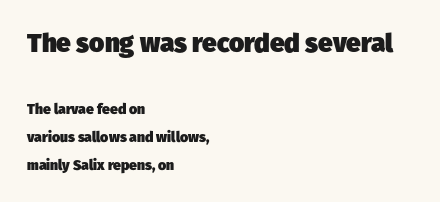
Q: Is the text bold? A: Yes.
Q: Is the text underlined? A: No.
Q: How is the paragraph aligned? A: Left-aligned.
Q: Is the spacing between letters normal or unusually wide? A: Normal.
Q: Is the spacing between lines tight, normal or loose? A: Loose.
Q: Which block of text is set in a larger size, the first (top) or the second (bottom)? A: The first (top) one.
